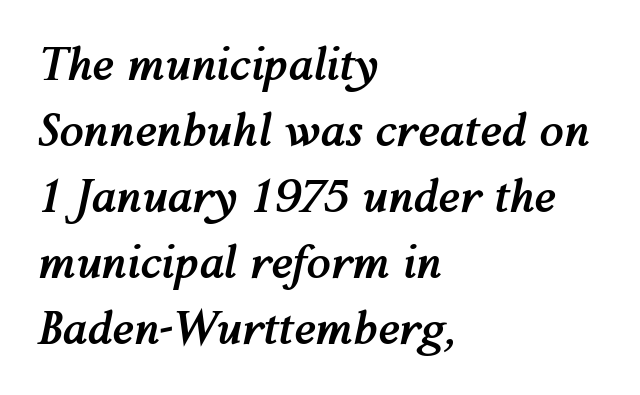
The image shows 44 px semibold type, italic (leaning right); set left-aligned, normal line spacing (1.5x), normal letter spacing, not underlined; medium stroke contrast and a medium x-height.
